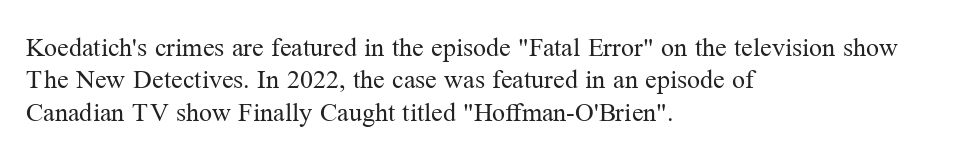
The image shows 26 px text type, upright; set left-aligned, normal line spacing (1.25x), normal letter spacing, not underlined.
